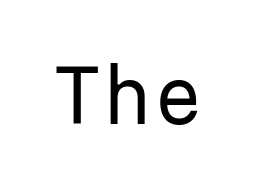
The image shows 72 px regular-weight sans-serif type, upright, monospaced; set normal letter spacing, not underlined; low stroke contrast and a medium x-height.
